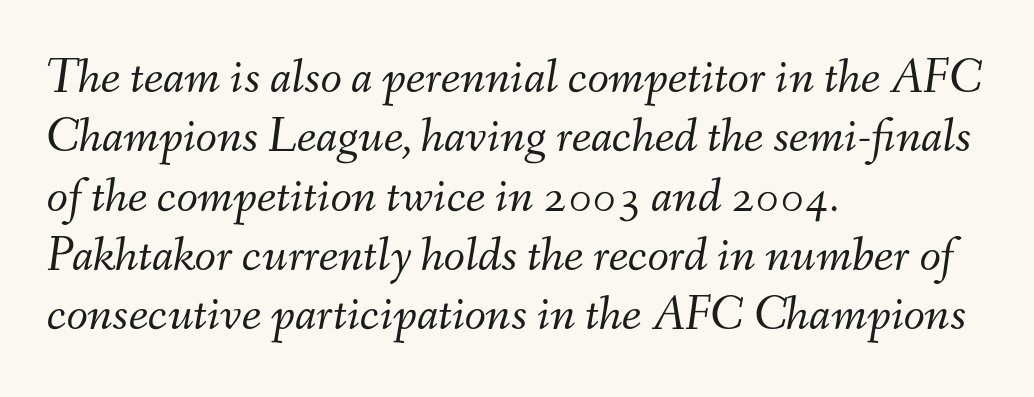
Q: Is the text bold? A: No.
Q: Is the text italic (slanted)? A: Yes, it leans right by about 9 degrees.
Q: Is the text underlined? A: No.
Q: How is the paragraph aligned? A: Left-aligned.
Q: Is the spacing between letters normal or unusually wide? A: Normal.
Q: Width (condensed, normal, or wide)? A: Normal.
Q: Stroke contrast? A: Medium.
Q: x-height? A: Small.
Q: Monospaced? A: No.
